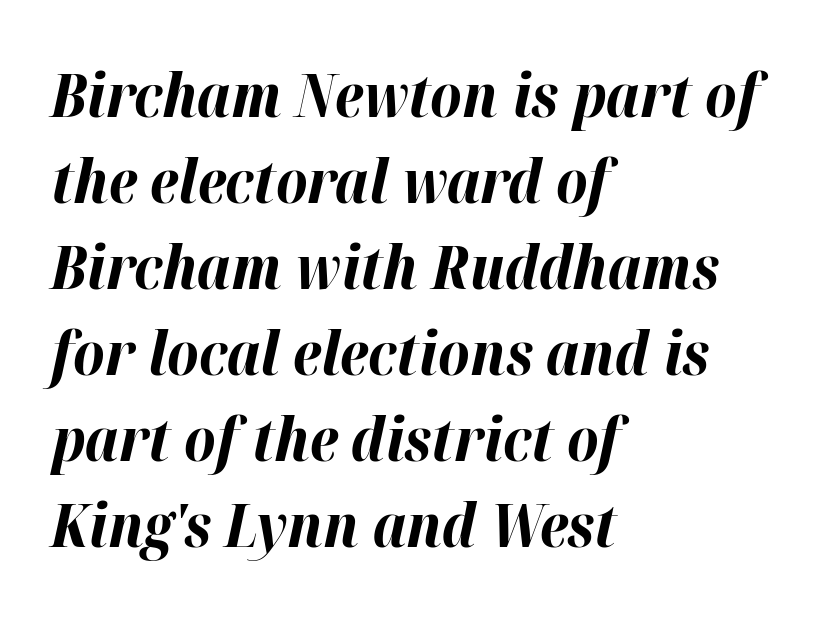
The image shows 61 px bold type, italic (leaning right); set left-aligned, normal line spacing (1.41x), normal letter spacing, not underlined; high stroke contrast and a medium x-height.
